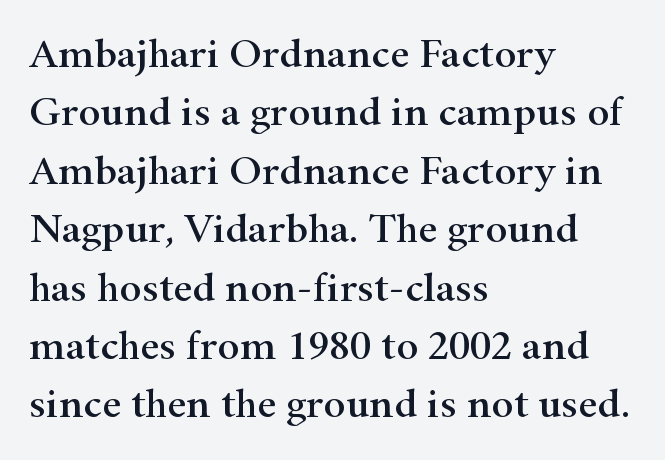
{"serif": "yes", "italic": "no", "width": "wide", "stroke_contrast": "high", "x_height": "small", "monospaced": "no", "underline": "no", "align": "left", "line_spacing": "normal", "line_spacing_ratio": 1.39, "letter_spacing": "normal", "letter_spacing_em": 0.0, "glyph_px": 42}
